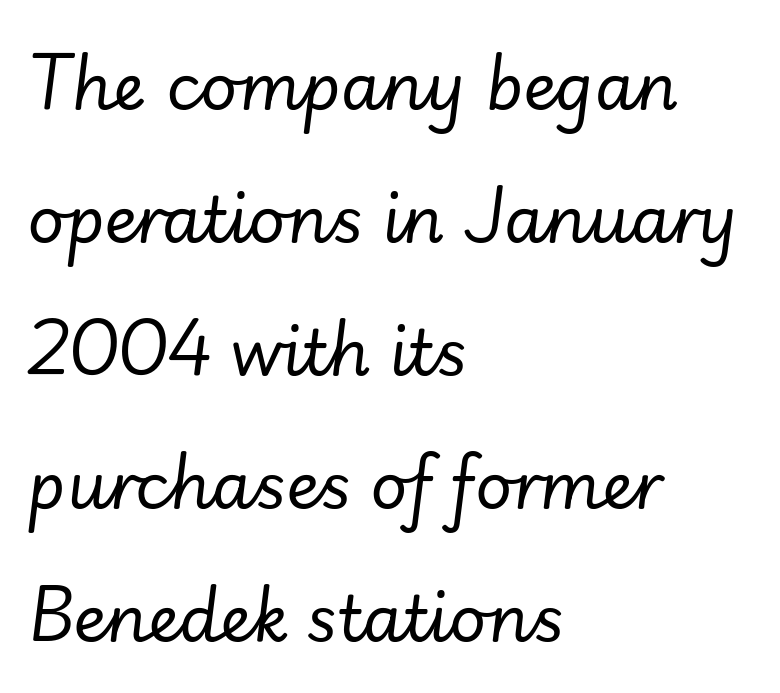
Q: Is the text bold? A: No.
Q: Is the text italic (slanted)? A: Yes, it leans right by about 7 degrees.
Q: Is the text underlined? A: No.
Q: How is the paragraph aligned? A: Left-aligned.
Q: Is the spacing between letters normal or unusually wide? A: Normal.
Q: Is the spacing between lines tight, normal or loose? A: Loose.
Q: Width (condensed, normal, or wide)? A: Normal.
Q: Stroke contrast? A: Low.
Q: x-height? A: Small.
Q: Monospaced? A: No.
